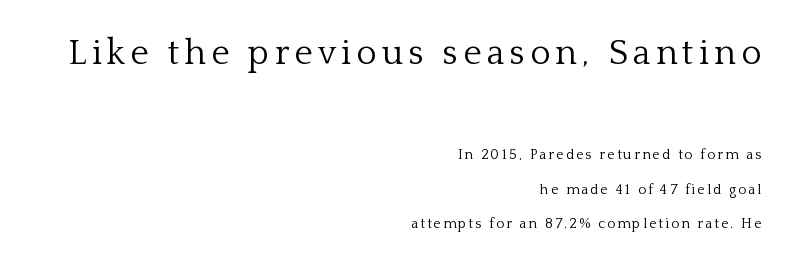
A typesetter would call this leading open, well beyond the default. This sample has the flowing, uneven cadence of proportional lettering. The designer went with a serif here, giving each stem small feet. Vertical stems look standard width or narrower in stroke.
